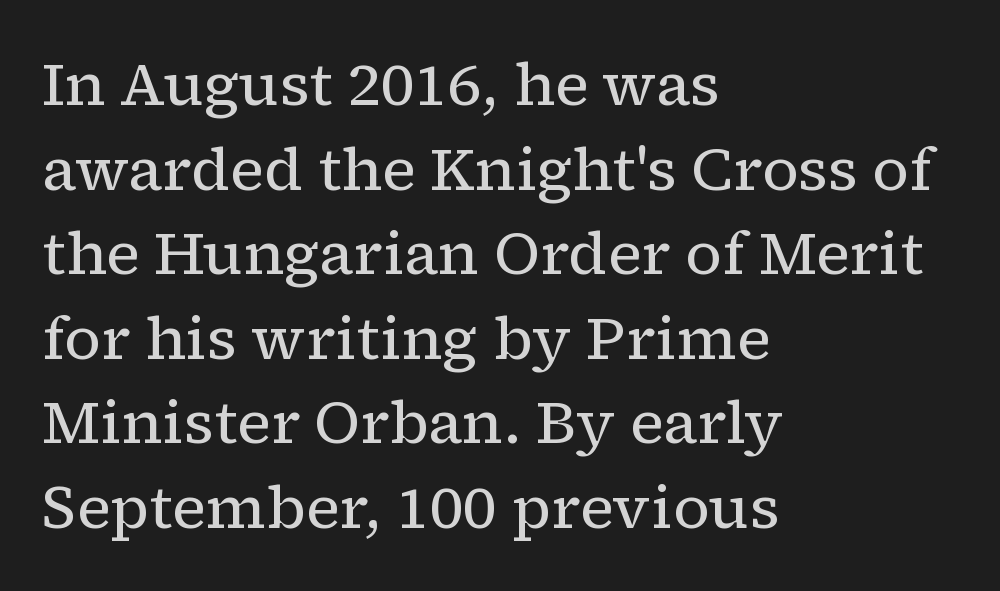
Q: Is the text bold? A: No.
Q: Is the text italic (slanted)? A: No, it is upright.
Q: Is the typeface a serif or a sans-serif typeface? A: Serif.
Q: Is the text underlined? A: No.
Q: How is the paragraph aligned? A: Left-aligned.
Q: Is the spacing between letters normal or unusually wide? A: Normal.
Q: Is the spacing between lines tight, normal or loose? A: Normal.
Q: Width (condensed, normal, or wide)? A: Normal.
Q: Stroke contrast? A: Low.
Q: x-height? A: Medium.
Q: Monospaced? A: No.
